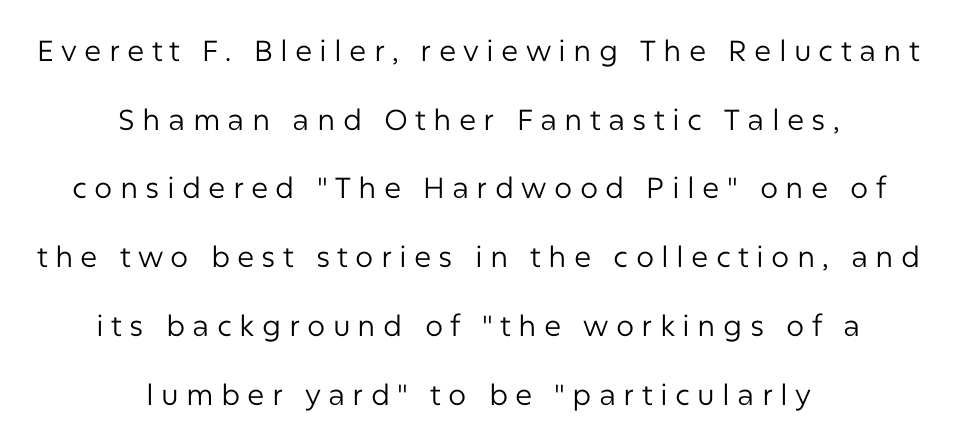
Think standard paragraph weight, or any step lighter than that. These lines are centered, leaving both edges ragged. Looks like regular typesetting: each glyph gets only the width it needs. The rendering inserts visible extra space after every character. Glance below the letters and you will spot only blank space. This sample trades compactness for vertical openness between lines.
